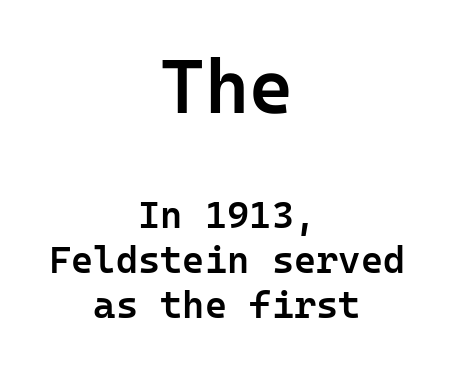
The image shows 76 px semibold sans-serif type, upright; set centered, line spacing 1.18x, normal letter spacing, not underlined; the first (top) block is 2.0x larger; low stroke contrast and a medium x-height.
